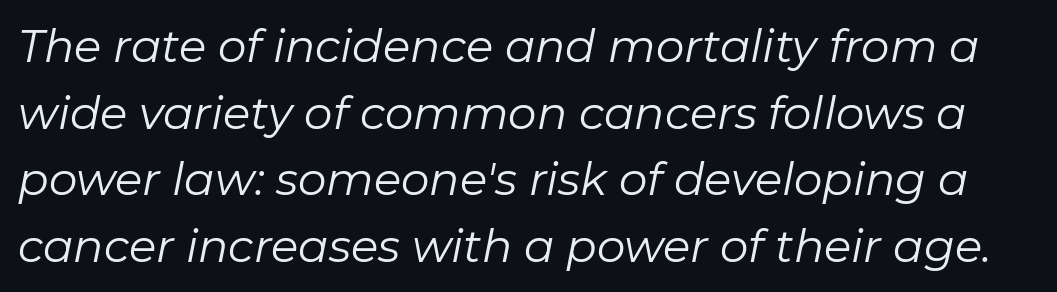
Q: Is the text bold? A: No.
Q: Is the text italic (slanted)? A: Yes, it leans right by about 11 degrees.
Q: Is the text underlined? A: No.
Q: Is the spacing between letters normal or unusually wide? A: Normal.
Q: Is the spacing between lines tight, normal or loose? A: Normal.
Q: Width (condensed, normal, or wide)? A: Normal.
Q: Stroke contrast? A: Low.
Q: x-height? A: Medium.
Q: Monospaced? A: No.
